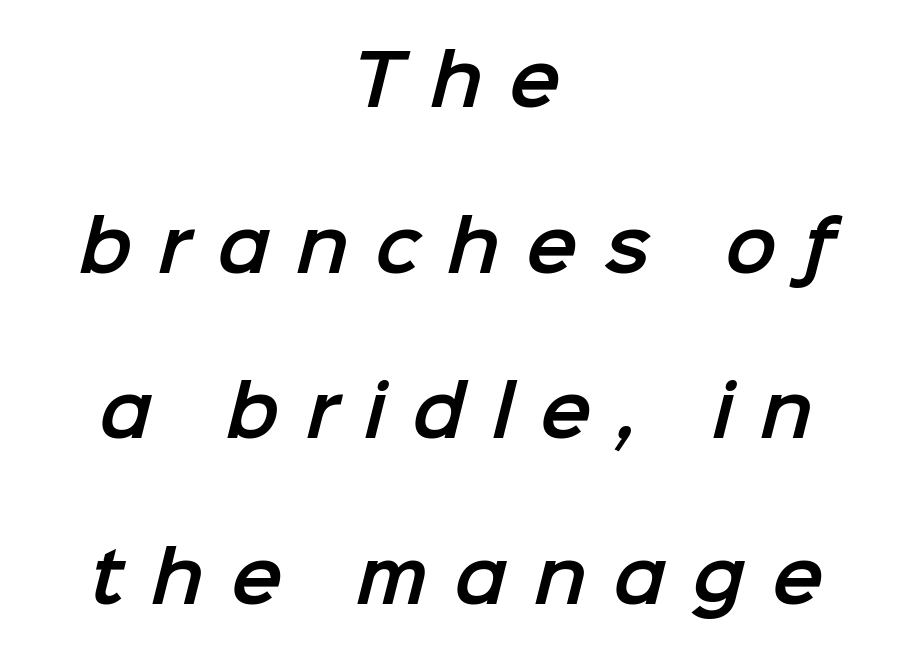
Q: Is the typeface a serif or a sans-serif typeface? A: Sans-serif.
Q: Is the text underlined? A: No.
Q: How is the paragraph aligned? A: Centered.
Q: Is the spacing between letters normal or unusually wide? A: Unusually wide.
Q: Is the spacing between lines tight, normal or loose? A: Loose.
Q: Width (condensed, normal, or wide)? A: Normal.
Q: Stroke contrast? A: Low.
Q: x-height? A: Medium.
Q: Monospaced? A: No.
